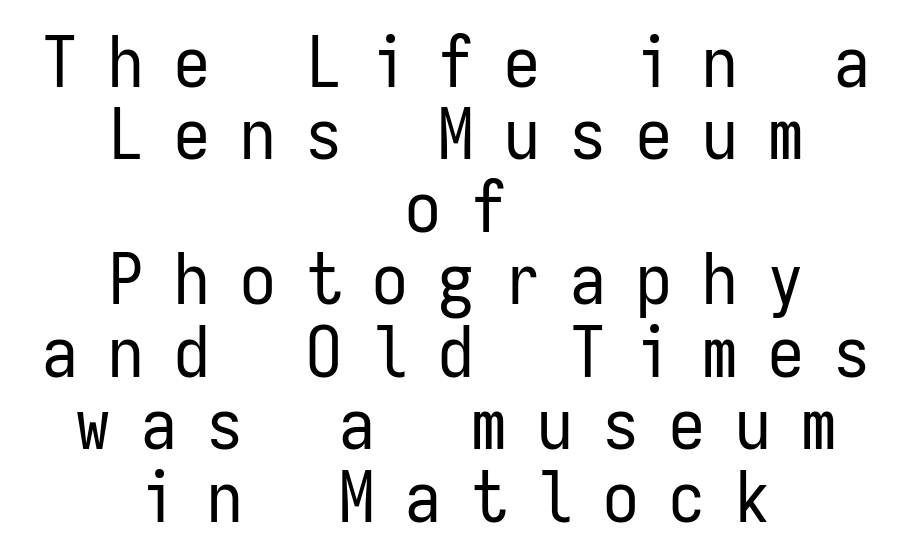
Q: Is the text bold? A: No.
Q: Is the text italic (slanted)? A: No, it is upright.
Q: Is the typeface a serif or a sans-serif typeface? A: Sans-serif.
Q: Is the text underlined? A: No.
Q: How is the paragraph aligned? A: Centered.
Q: Is the spacing between letters normal or unusually wide? A: Unusually wide.
Q: Is the spacing between lines tight, normal or loose? A: Tight.
Q: Width (condensed, normal, or wide)? A: Condensed.
Q: Stroke contrast? A: Low.
Q: x-height? A: Medium.
Q: Monospaced? A: Yes.
